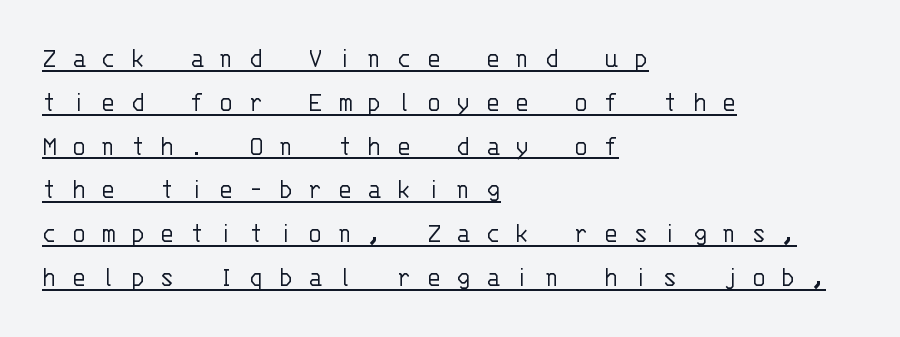
{"serif": "no", "italic": "no", "bold": "no", "weight": "light", "width": "normal", "stroke_contrast": "low", "x_height": "large", "monospaced": "yes", "underline": "yes", "align": "left", "line_spacing": "normal", "line_spacing_ratio": 1.46, "letter_spacing": "wide", "letter_spacing_em": 0.5, "glyph_px": 30}
